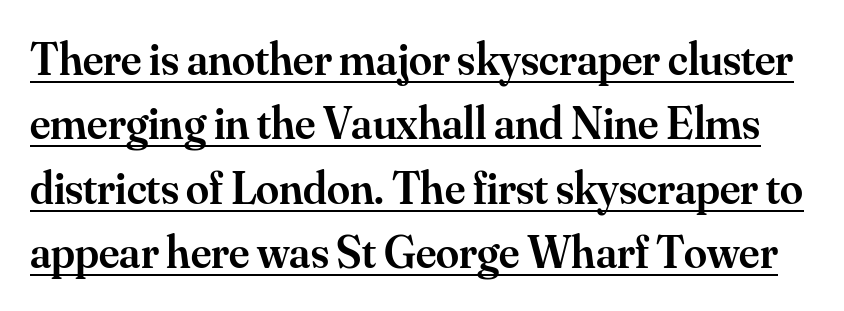
The image shows 46 px semibold serif type, upright; set normal line spacing (1.4x), normal letter spacing, underlined; medium stroke contrast and a small x-height.
